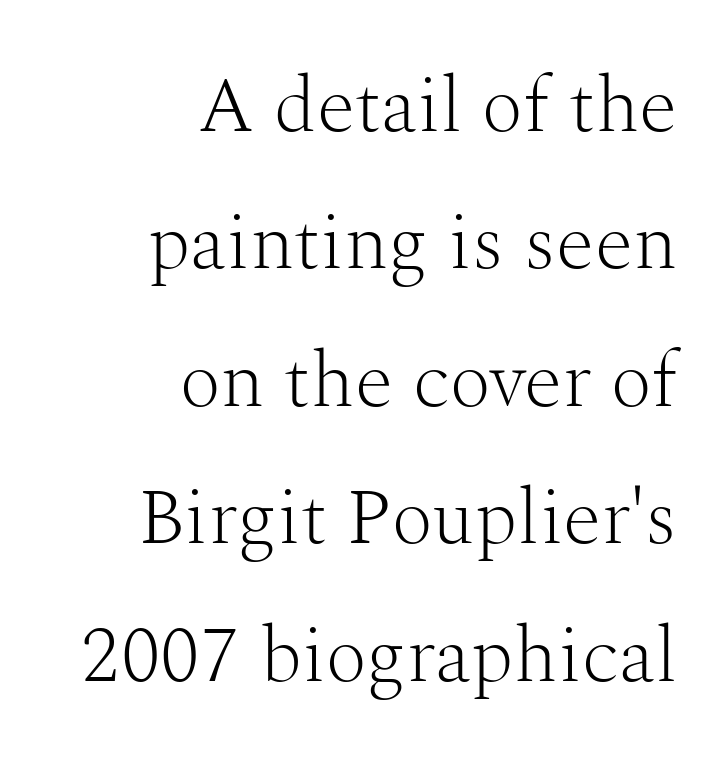
{"serif": "yes", "italic": "no", "bold": "no", "weight": "light", "width": "normal", "stroke_contrast": "medium", "x_height": "medium", "monospaced": "no", "underline": "no", "align": "right", "line_spacing_ratio": 1.74, "letter_spacing": "normal", "letter_spacing_em": 0.0, "glyph_px": 79}
